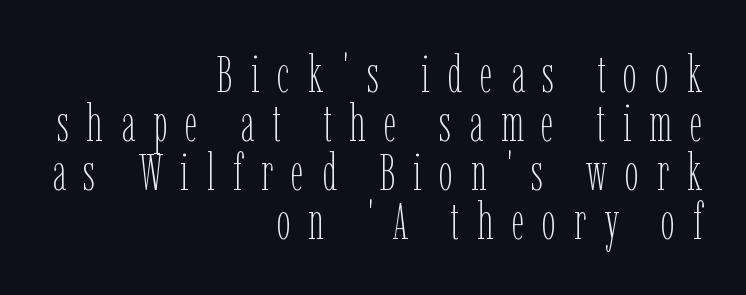
It's the straight-up-and-down kind of type. Ink coverage per letter is moderate at most. A bare baseline throughout the passage. This sample has the flowing, uneven cadence of proportional lettering.
